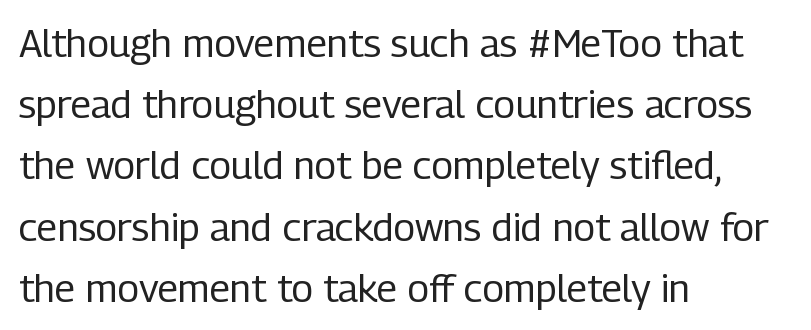
{"serif": "no", "italic": "no", "bold": "no", "weight": "regular", "width": "condensed", "stroke_contrast": "low", "x_height": "medium", "monospaced": "no", "underline": "no", "align": "left", "line_spacing": "normal", "line_spacing_ratio": 1.57, "letter_spacing": "normal", "letter_spacing_em": 0.0, "glyph_px": 39}
